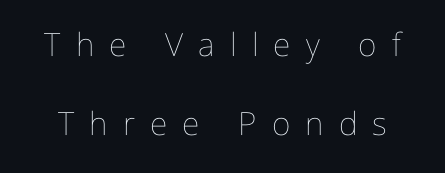
{"italic": "no", "bold": "no", "weight": "thin", "width": "condensed", "stroke_contrast": "low", "x_height": "medium", "monospaced": "no", "underline": "no", "line_spacing": "loose", "line_spacing_ratio": 2.48, "letter_spacing": "wide", "letter_spacing_em": 0.47, "glyph_px": 32}
